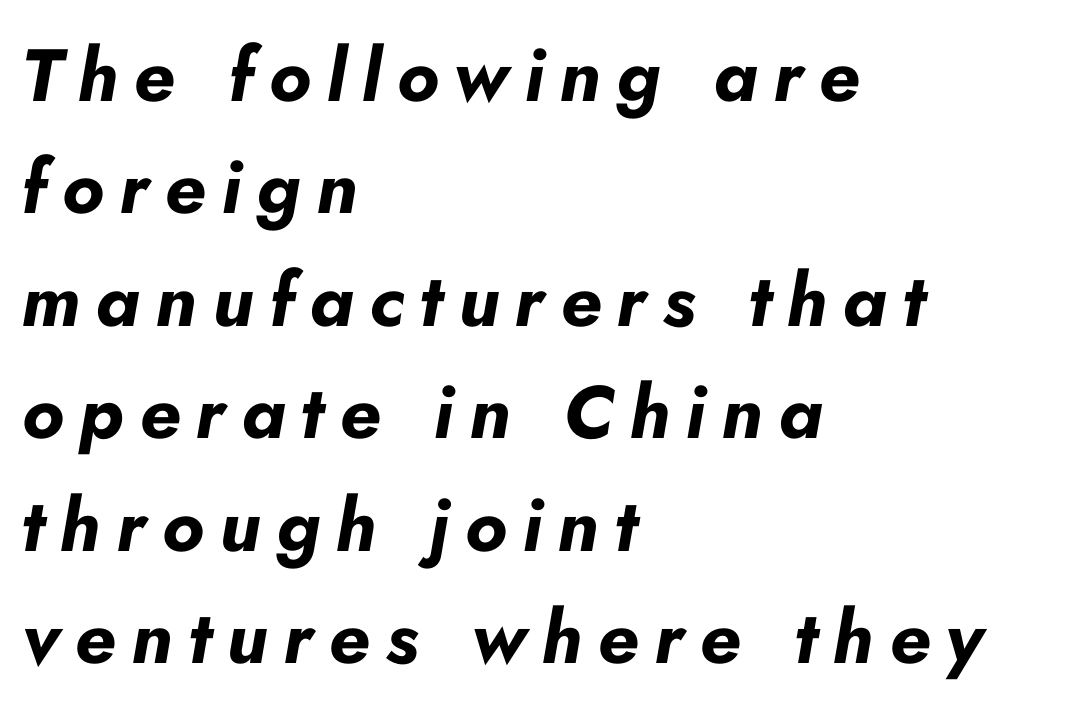
Q: Is the text bold? A: Yes.
Q: Is the text italic (slanted)? A: Yes, it leans right by about 10 degrees.
Q: Is the text underlined? A: No.
Q: How is the paragraph aligned? A: Left-aligned.
Q: Is the spacing between letters normal or unusually wide? A: Unusually wide.
Q: Is the spacing between lines tight, normal or loose? A: Normal.
Q: Width (condensed, normal, or wide)? A: Normal.
Q: Stroke contrast? A: Low.
Q: x-height? A: Small.
Q: Monospaced? A: No.
